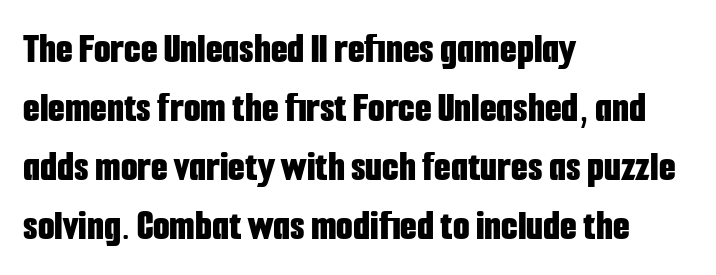
Which margin do the lines hug? The left one — the right edge is uneven. Quick note: not italic, upright. A bare baseline throughout the passage. Looks like regular typesetting: each glyph gets only the width it needs. Nothing sits at the stroke ends, so this counts as sans-serif.
